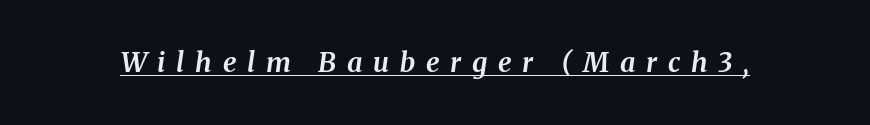
{"italic": "yes", "lean": "right", "slant_degrees": 8, "bold": "yes", "underline": "yes", "letter_spacing": "wide", "letter_spacing_em": 0.4, "glyph_px": 27}
